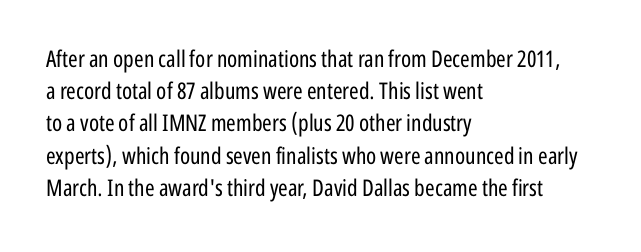
The image shows 23 px text type, upright; set left-aligned, normal line spacing (1.4x), normal letter spacing, not underlined.
